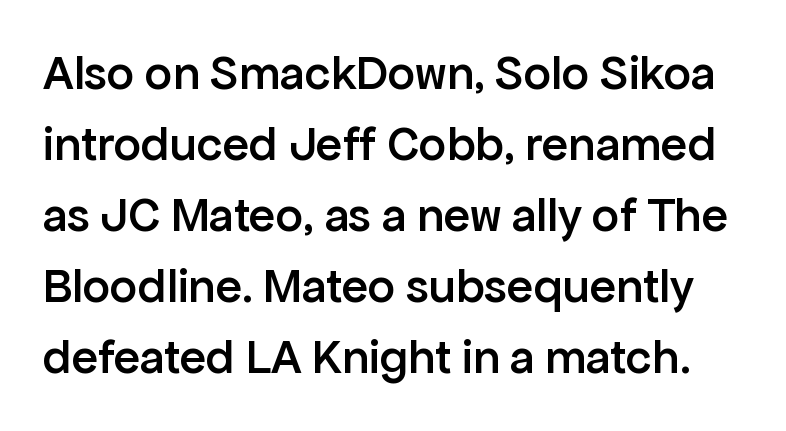
The image shows 49 px semibold sans-serif type, upright; set normal line spacing (1.45x), normal letter spacing, not underlined; low stroke contrast and a medium x-height.
